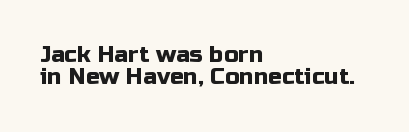
{"italic": "no", "underline": "no", "align": "left", "line_spacing": "tight", "line_spacing_ratio": 0.97, "letter_spacing": "normal", "letter_spacing_em": 0.0, "glyph_px": 23}
